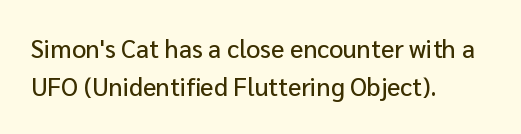
Descenders hang freely into open space. Teacher's note: observe the even left margin — that is flush-left alignment. The vertical gap from one line to the next is medium. If you drew a line through each stem, it would be perfectly vertical. The letters sit at their default tracking, neither squeezed nor spread.
